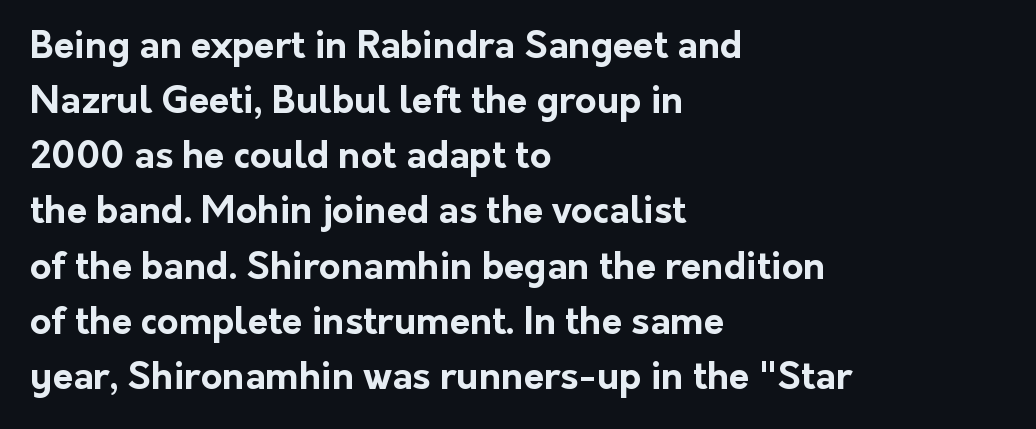
The image shows 37 px bold sans-serif type, upright; set left-aligned, normal line spacing (1.49x), normal letter spacing, not underlined; low stroke contrast and a medium x-height.
